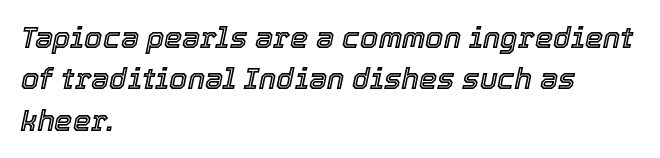
{"italic": "yes", "lean": "right", "slant_degrees": 12, "width": "normal", "x_height": "medium", "monospaced": "no", "underline": "no", "align": "left", "line_spacing": "normal", "line_spacing_ratio": 1.43, "letter_spacing": "normal", "letter_spacing_em": 0.0, "glyph_px": 29}
